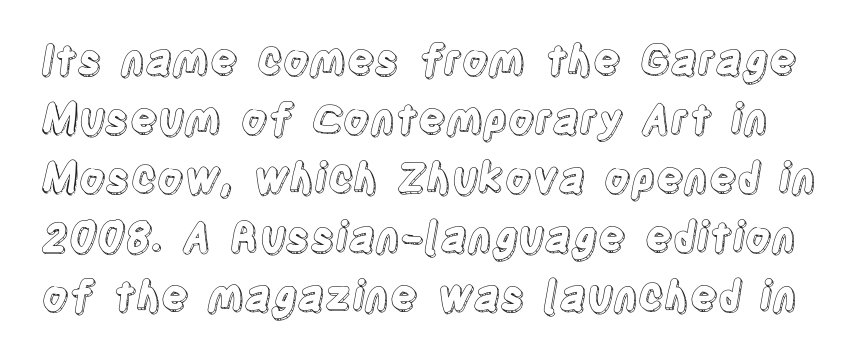
Q: Is the text italic (slanted)? A: Yes.
Q: Is the text underlined? A: No.
Q: Is the spacing between letters normal or unusually wide? A: Normal.
Q: Is the spacing between lines tight, normal or loose? A: Normal.
Q: Width (condensed, normal, or wide)? A: Condensed.
Q: x-height? A: Large.
Q: Monospaced? A: No.
